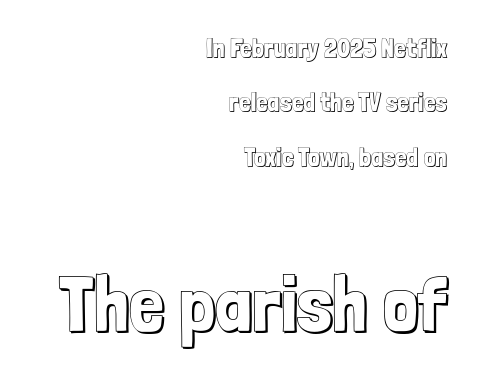
Q: Is the text italic (slanted)? A: No, it is upright.
Q: Is the text underlined? A: No.
Q: How is the paragraph aligned? A: Right-aligned.
Q: Is the spacing between letters normal or unusually wide? A: Normal.
Q: Is the spacing between lines tight, normal or loose? A: Loose.
Q: Which block of text is set in a larger size, the first (top) or the second (bottom)? A: The second (bottom) one.
Q: Width (condensed, normal, or wide)? A: Condensed.
Q: x-height? A: Medium.
Q: Monospaced? A: No.
